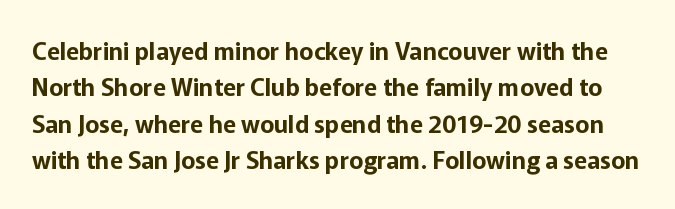
Q: Is the text italic (slanted)? A: No, it is upright.
Q: Is the text underlined? A: No.
Q: Is the spacing between letters normal or unusually wide? A: Normal.
Q: Is the spacing between lines tight, normal or loose? A: Normal.
